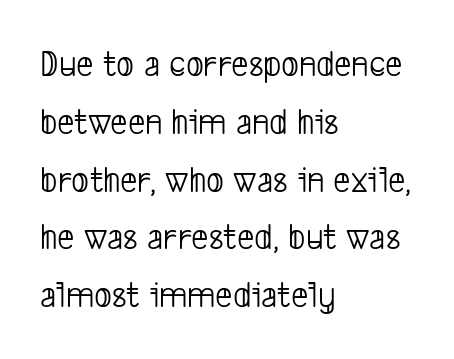
The strokes carry an ordinary text weight at most. Each word holds together tightly as a unit, with standard inter-letter gaps. The strip under each line holds only bare page. Every row of glyphs begins at an identical x-position on the left.
